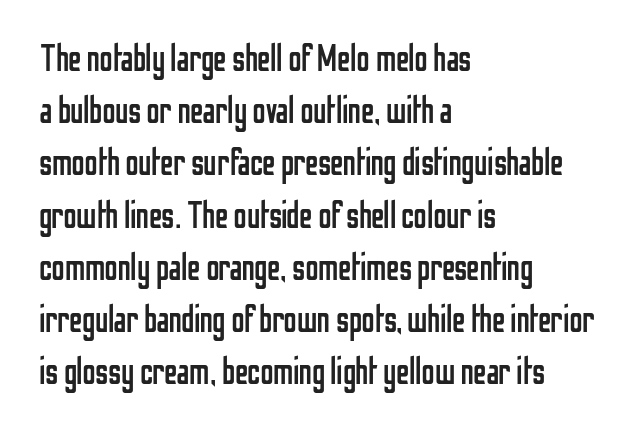
Descender tails drop into unmarked territory. Layout note: lines flush left. Do the characters align in a grid? No, the font is proportional. One glance says typical: line gaps are just what's usual. Stroke terminals: plain, sans-serif. Every stem runs plumb, perpendicular to the baseline.
